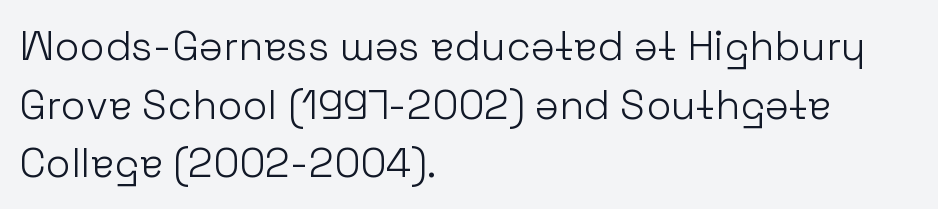
Q: Is the text bold? A: No.
Q: Is the text italic (slanted)? A: No, it is upright.
Q: Is the typeface a serif or a sans-serif typeface? A: Sans-serif.
Q: Is the text underlined? A: No.
Q: How is the paragraph aligned? A: Left-aligned.
Q: Is the spacing between letters normal or unusually wide? A: Normal.
Q: Is the spacing between lines tight, normal or loose? A: Normal.
Q: Width (condensed, normal, or wide)? A: Normal.
Q: Stroke contrast? A: Low.
Q: x-height? A: Medium.
Q: Monospaced? A: No.
